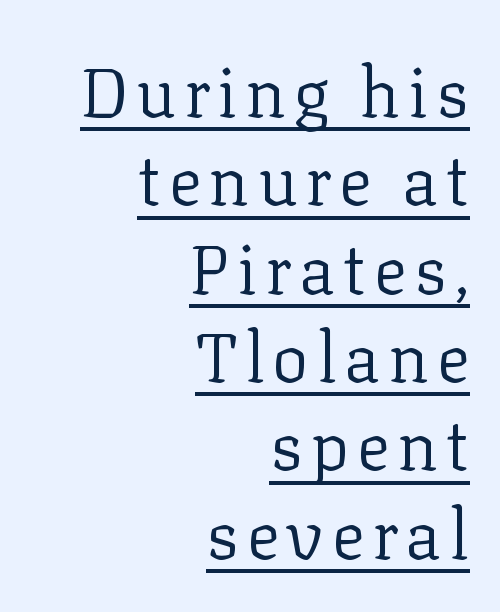
{"serif": "yes", "italic": "no", "bold": "no", "weight": "regular", "width": "normal", "stroke_contrast": "low", "x_height": "medium", "monospaced": "no", "underline": "yes", "align": "right", "line_spacing": "normal", "line_spacing_ratio": 1.28, "glyph_px": 69}
